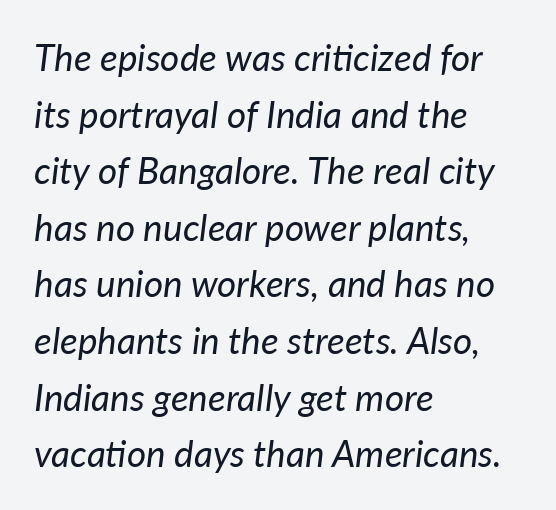
Q: Is the text bold? A: No.
Q: Is the text italic (slanted)? A: Yes, it leans right by about 7 degrees.
Q: Is the text underlined? A: No.
Q: How is the paragraph aligned? A: Left-aligned.
Q: Is the spacing between letters normal or unusually wide? A: Normal.
Q: Is the spacing between lines tight, normal or loose? A: Normal.
Q: Width (condensed, normal, or wide)? A: Normal.
Q: Stroke contrast? A: Low.
Q: x-height? A: Medium.
Q: Monospaced? A: No.
